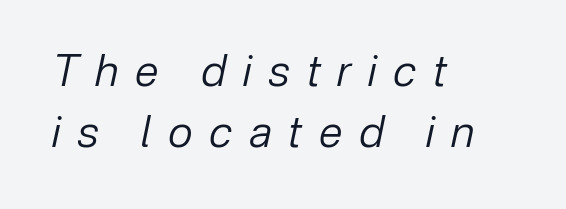
Think standard paragraph weight, or any step lighter than that. The text block is weighted toward the left margin, trailing off unevenly rightward. Honestly, there is no underline to notice here at all. A normal amount of white space separates one row of letters from the next. The rendering uses natural spacing where letterforms have individual widths.
